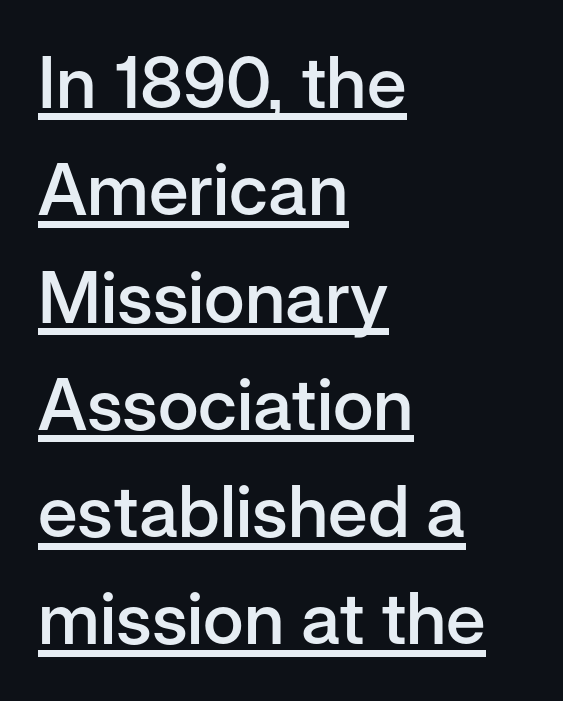
{"serif": "no", "italic": "no", "bold": "semi", "weight": "semibold", "width": "normal", "stroke_contrast": "low", "x_height": "medium", "monospaced": "no", "underline": "yes", "align": "left", "line_spacing": "normal", "line_spacing_ratio": 1.49, "letter_spacing": "normal", "letter_spacing_em": 0.0, "glyph_px": 72}
